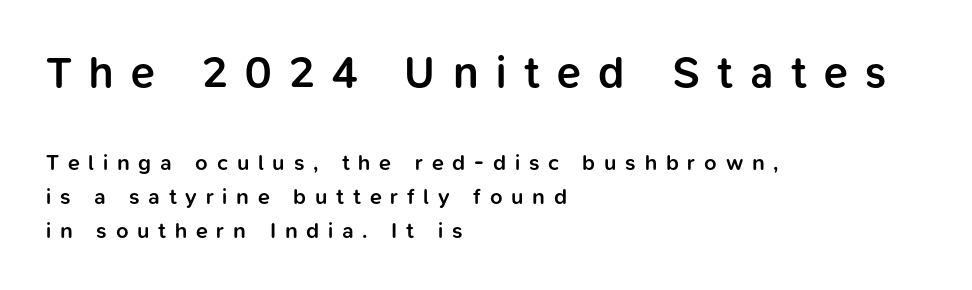
Here the first block reads like a headline and the second like body copy. This block has exactly the height ordinary leading produces. Leftover space on each line is placed entirely after the last word. Letter spacing: wide.
